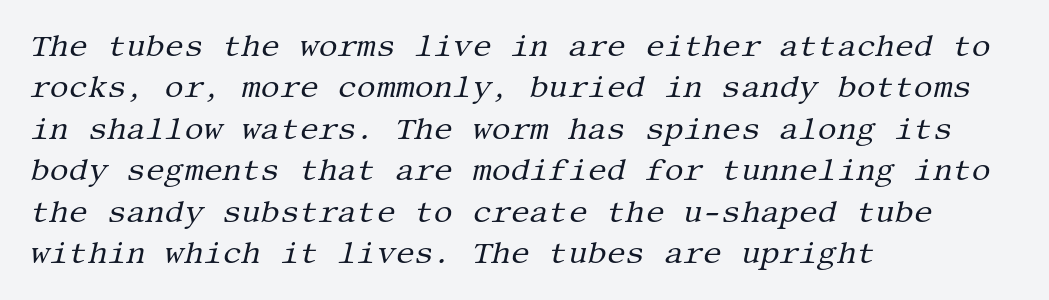
The image shows 30 px regular-weight serif type, italic (leaning right); set left-aligned, normal line spacing (1.38x), normal letter spacing, not underlined; medium stroke contrast and a large x-height.
